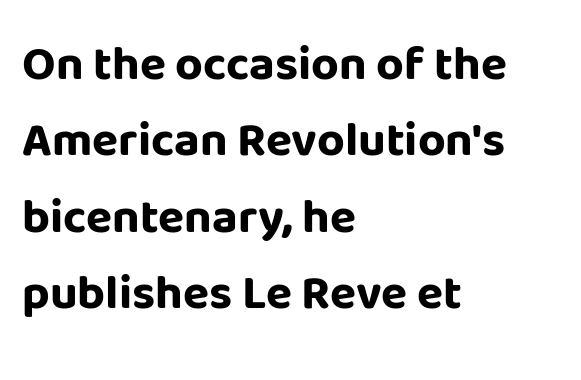
Q: Is the text bold? A: Yes.
Q: Is the text italic (slanted)? A: No, it is upright.
Q: Is the typeface a serif or a sans-serif typeface? A: Sans-serif.
Q: Is the text underlined? A: No.
Q: How is the paragraph aligned? A: Left-aligned.
Q: Is the spacing between letters normal or unusually wide? A: Normal.
Q: Is the spacing between lines tight, normal or loose? A: Normal.
Q: Width (condensed, normal, or wide)? A: Normal.
Q: Stroke contrast? A: Low.
Q: x-height? A: Large.
Q: Monospaced? A: No.
